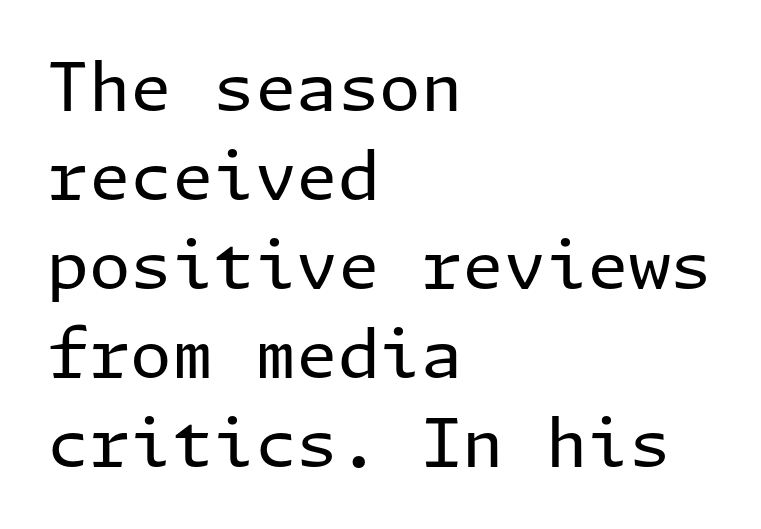
Q: Is the text bold? A: No.
Q: Is the text italic (slanted)? A: No, it is upright.
Q: Is the typeface a serif or a sans-serif typeface? A: Sans-serif.
Q: Is the text underlined? A: No.
Q: How is the paragraph aligned? A: Left-aligned.
Q: Is the spacing between letters normal or unusually wide? A: Normal.
Q: Is the spacing between lines tight, normal or loose? A: Normal.
Q: Width (condensed, normal, or wide)? A: Normal.
Q: Stroke contrast? A: Low.
Q: x-height? A: Medium.
